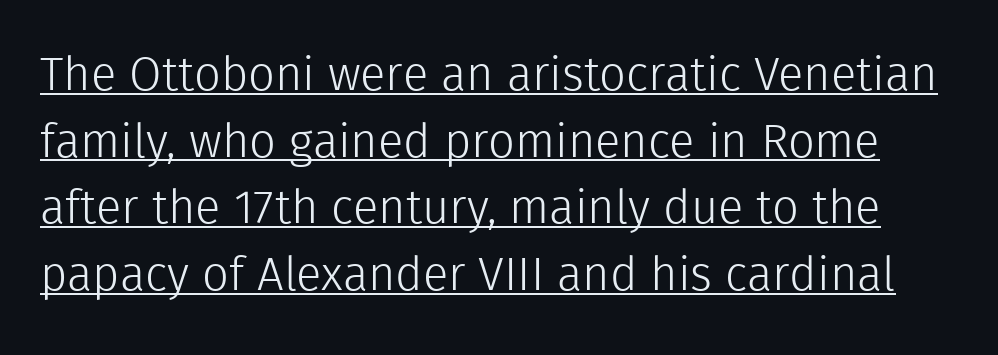
{"serif": "no", "italic": "no", "bold": "no", "weight": "light", "width": "normal", "x_height": "medium", "monospaced": "no", "underline": "yes", "line_spacing": "normal", "line_spacing_ratio": 1.42, "letter_spacing": "normal", "letter_spacing_em": 0.0, "glyph_px": 47}
